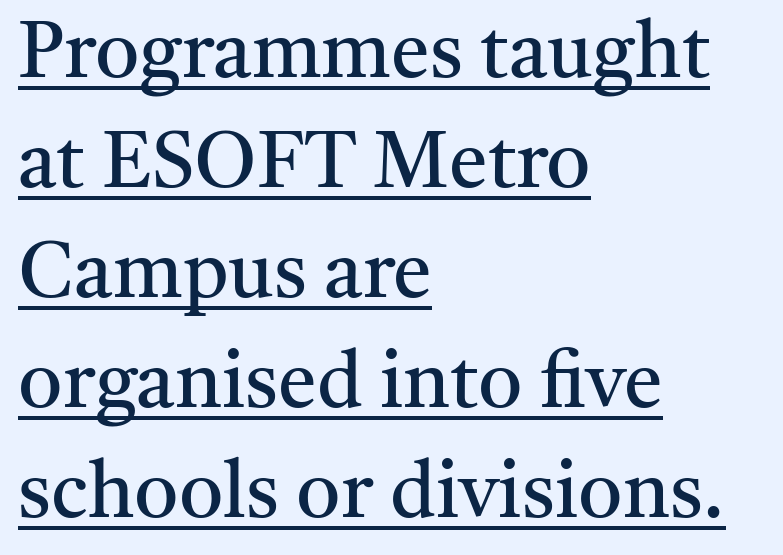
The specimen reads as upright at a glance. Caption: lettering with a line underneath. These glyphs show unthickened strokes, regular width or finer. How are the letters spaced? Ordinarily, with no added tracking. Does the type have serifs? Yes, each stem ends in a small foot.
